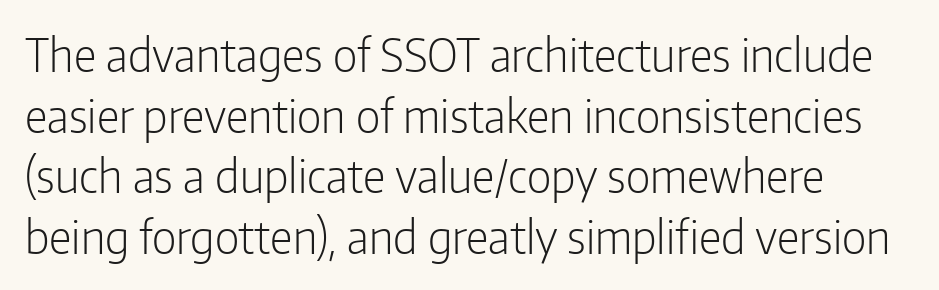
Q: Is the text bold? A: No.
Q: Is the text italic (slanted)? A: No, it is upright.
Q: Is the typeface a serif or a sans-serif typeface? A: Sans-serif.
Q: Is the text underlined? A: No.
Q: How is the paragraph aligned? A: Left-aligned.
Q: Is the spacing between letters normal or unusually wide? A: Normal.
Q: Is the spacing between lines tight, normal or loose? A: Normal.
Q: Width (condensed, normal, or wide)? A: Condensed.
Q: Stroke contrast? A: Low.
Q: x-height? A: Medium.
Q: Monospaced? A: No.
